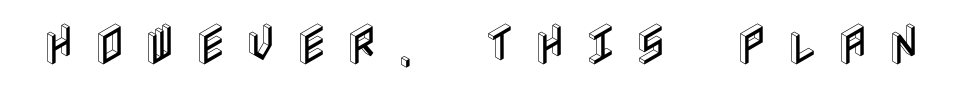
Vertical strokes here are truly vertical. The baseline area is clear. The tracking reads as deliberately expanded to a designer's eye.
